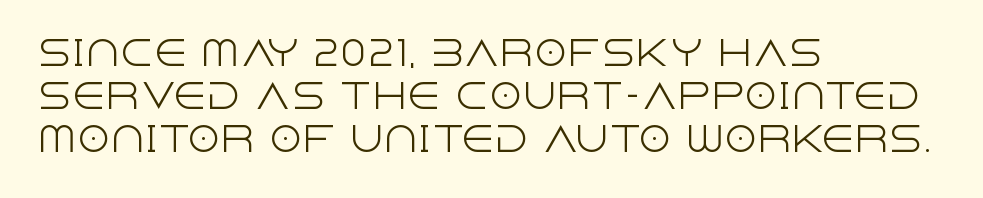
{"serif": "no", "italic": "no", "bold": "no", "weight": "light", "width": "normal", "x_height": "large", "monospaced": "no", "underline": "no", "align": "left", "line_spacing": "normal", "line_spacing_ratio": 1.27, "letter_spacing": "normal", "letter_spacing_em": 0.0, "glyph_px": 34}
